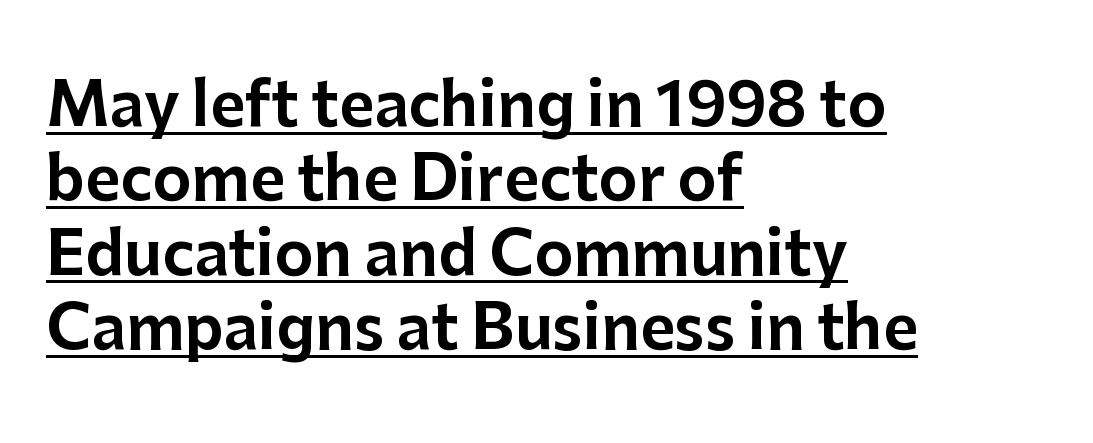
Q: Is the text italic (slanted)? A: No, it is upright.
Q: Is the typeface a serif or a sans-serif typeface? A: Sans-serif.
Q: Is the text underlined? A: Yes.
Q: How is the paragraph aligned? A: Left-aligned.
Q: Is the spacing between letters normal or unusually wide? A: Normal.
Q: Width (condensed, normal, or wide)? A: Normal.
Q: Stroke contrast? A: Low.
Q: x-height? A: Medium.
Q: Monospaced? A: No.
